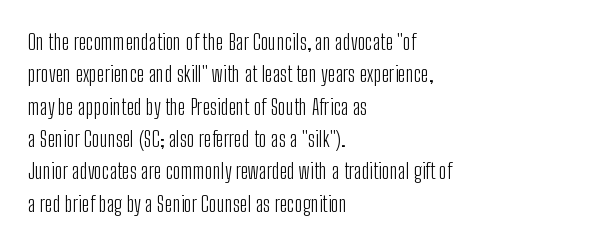
Q: Is the text bold? A: No.
Q: Is the text italic (slanted)? A: No, it is upright.
Q: Is the text underlined? A: No.
Q: How is the paragraph aligned? A: Left-aligned.
Q: Is the spacing between letters normal or unusually wide? A: Normal.
Q: Is the spacing between lines tight, normal or loose? A: Normal.
